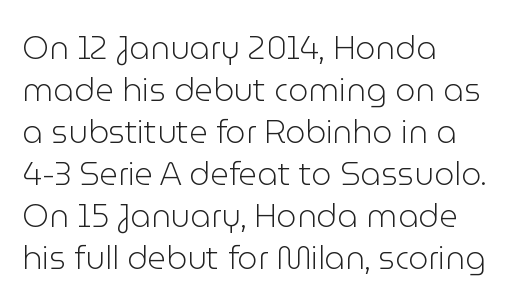
The letters stand straight up with perfectly vertical stems. The typesetter chose a ragged-right arrangement here. Each letter's strokes conclude bluntly, with no projecting serifs. Descenders are the only things crossing below the line.
